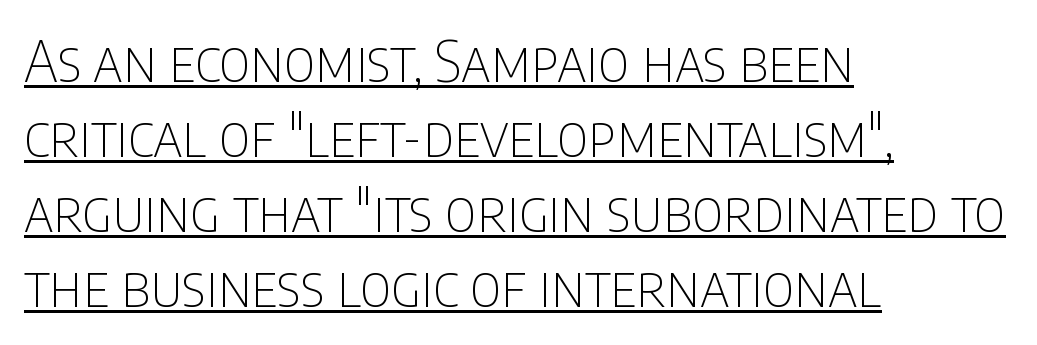
{"serif": "no", "italic": "no", "bold": "no", "weight": "thin", "width": "condensed", "stroke_contrast": "low", "x_height": "large", "monospaced": "no", "underline": "yes", "align": "left", "line_spacing": "normal", "line_spacing_ratio": 1.34, "letter_spacing": "normal", "letter_spacing_em": 0.0, "glyph_px": 56}
